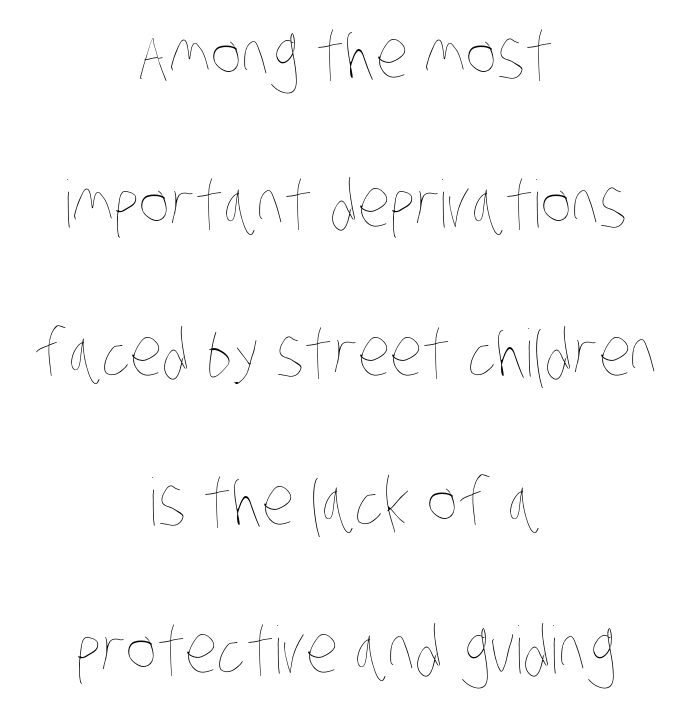
{"bold": "no", "weight": "thin", "width": "condensed", "stroke_contrast": "low", "x_height": "large", "monospaced": "no", "underline": "no", "align": "center", "line_spacing": "loose", "line_spacing_ratio": 2.29, "letter_spacing": "normal", "letter_spacing_em": 0.0, "glyph_px": 65}
